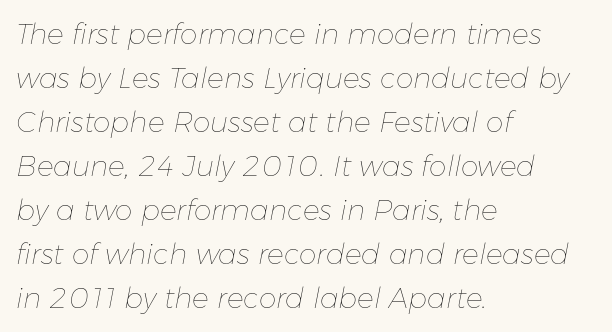
The image shows 28 px thin type, italic (leaning right); set left-aligned, normal line spacing (1.57x), normal letter spacing, not underlined; low stroke contrast and a medium x-height.
